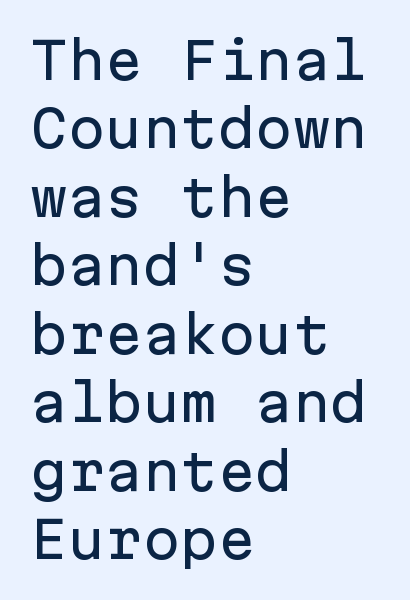
Q: Is the text italic (slanted)? A: No, it is upright.
Q: Is the typeface a serif or a sans-serif typeface? A: Sans-serif.
Q: Is the text underlined? A: No.
Q: How is the paragraph aligned? A: Left-aligned.
Q: Is the spacing between letters normal or unusually wide? A: Normal.
Q: Is the spacing between lines tight, normal or loose? A: Normal.
Q: Width (condensed, normal, or wide)? A: Normal.
Q: Stroke contrast? A: Low.
Q: x-height? A: Medium.
Q: Monospaced? A: Yes.
